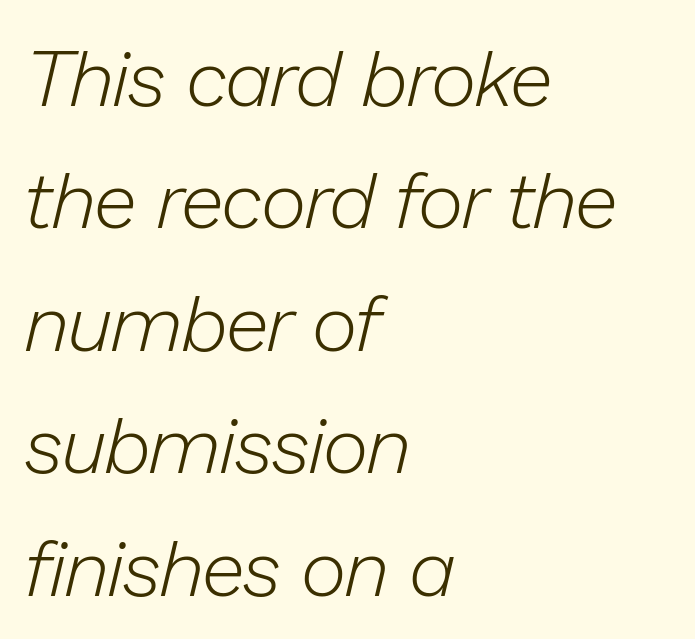
Q: Is the text bold? A: No.
Q: Is the text italic (slanted)? A: Yes, it leans right by about 13 degrees.
Q: Is the text underlined? A: No.
Q: How is the paragraph aligned? A: Left-aligned.
Q: Is the spacing between letters normal or unusually wide? A: Normal.
Q: Is the spacing between lines tight, normal or loose? A: Normal.
Q: Width (condensed, normal, or wide)? A: Normal.
Q: Stroke contrast? A: Low.
Q: x-height? A: Medium.
Q: Monospaced? A: No.
